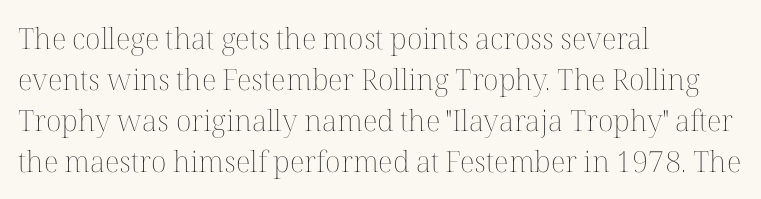
Q: Is the text bold? A: No.
Q: Is the text italic (slanted)? A: No, it is upright.
Q: Is the text underlined? A: No.
Q: How is the paragraph aligned? A: Left-aligned.
Q: Is the spacing between letters normal or unusually wide? A: Normal.
Q: Is the spacing between lines tight, normal or loose? A: Normal.
Q: Width (condensed, normal, or wide)? A: Normal.
Q: Stroke contrast? A: Medium.
Q: x-height? A: Medium.
Q: Monospaced? A: No.
